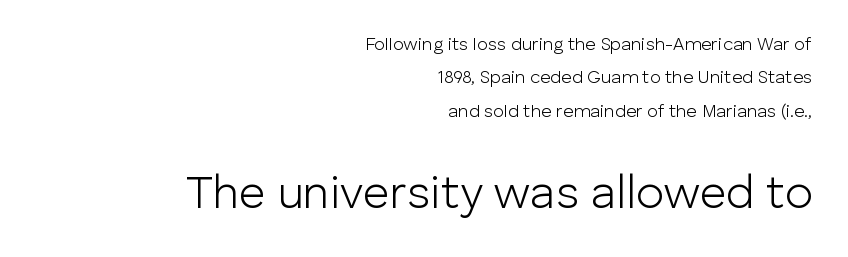
Character widths vary here, with narrow letters taking less room than wide ones. The lines in this sample share a right terminus and differ only in where they begin. A student would notice the bottom passage is typeset larger than what precedes it. Characters remain perfectly vertical along every line.
